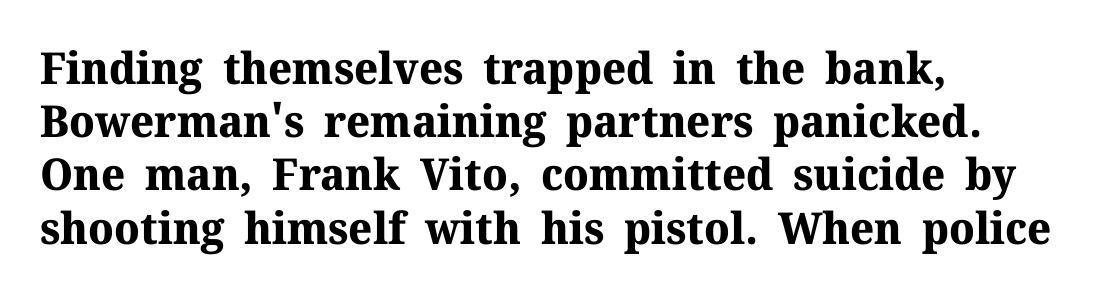
Q: Is the text bold? A: Yes.
Q: Is the text italic (slanted)? A: No, it is upright.
Q: Is the typeface a serif or a sans-serif typeface? A: Serif.
Q: Is the text underlined? A: No.
Q: How is the paragraph aligned? A: Left-aligned.
Q: Is the spacing between letters normal or unusually wide? A: Normal.
Q: Width (condensed, normal, or wide)? A: Normal.
Q: Stroke contrast? A: Medium.
Q: x-height? A: Medium.
Q: Monospaced? A: No.
